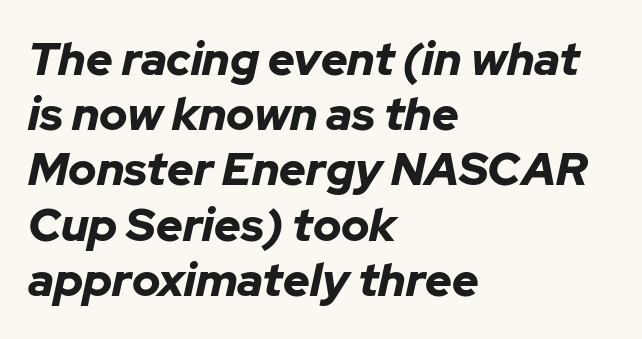
Q: Is the text bold? A: Yes.
Q: Is the text italic (slanted)? A: Yes, it leans right by about 12 degrees.
Q: Is the text underlined? A: No.
Q: How is the paragraph aligned? A: Left-aligned.
Q: Is the spacing between letters normal or unusually wide? A: Normal.
Q: Width (condensed, normal, or wide)? A: Normal.
Q: Stroke contrast? A: Low.
Q: x-height? A: Medium.
Q: Monospaced? A: No.
